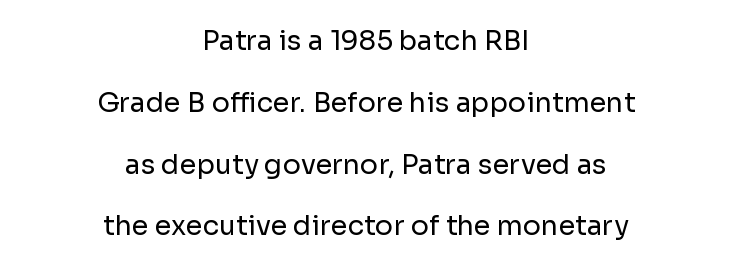
The horizontal fit of the characters is conventional and even. One glance says open: line gaps are wider than usual. Do the letters lean? They stand straight. The passage shown is not underscored anywhere. The typesetter chose a symmetrical, centered arrangement here. Compared with a typical body face, this is equally light or lighter still.
